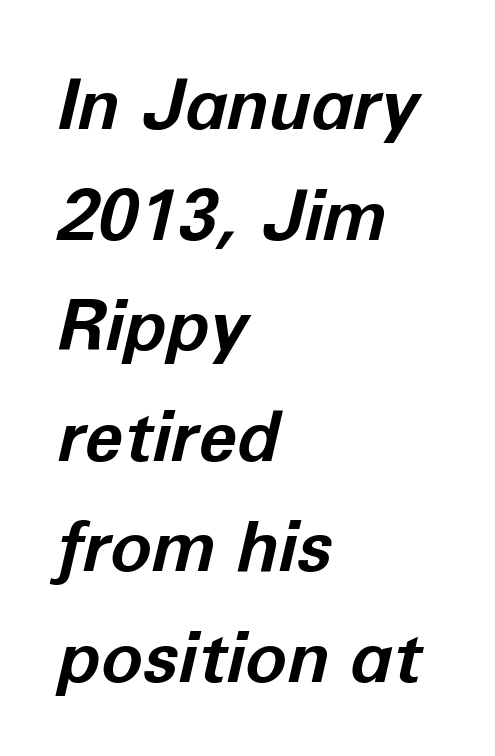
{"italic": "yes", "lean": "right", "slant_degrees": 12, "bold": "yes", "weight": "bold", "width": "normal", "stroke_contrast": "low", "x_height": "medium", "monospaced": "no", "underline": "no", "align": "left", "line_spacing": "normal", "line_spacing_ratio": 1.58, "letter_spacing": "normal", "letter_spacing_em": 0.0, "glyph_px": 70}
